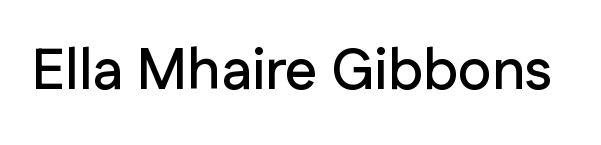
Q: Is the text italic (slanted)? A: No, it is upright.
Q: Is the typeface a serif or a sans-serif typeface? A: Sans-serif.
Q: Is the text underlined? A: No.
Q: Is the spacing between letters normal or unusually wide? A: Normal.
Q: Width (condensed, normal, or wide)? A: Normal.
Q: Stroke contrast? A: Low.
Q: x-height? A: Medium.
Q: Monospaced? A: No.
